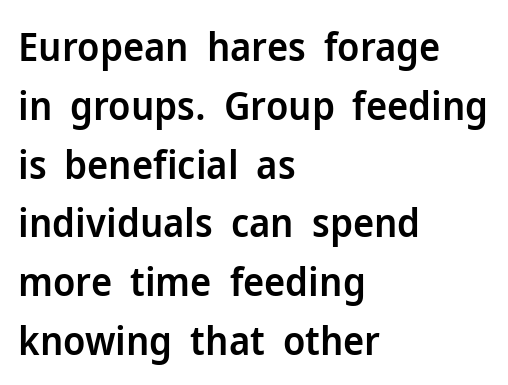
The image shows 40 px semibold sans-serif type, upright; set left-aligned, normal line spacing (1.47x), normal letter spacing, not underlined; low stroke contrast and a medium x-height.
